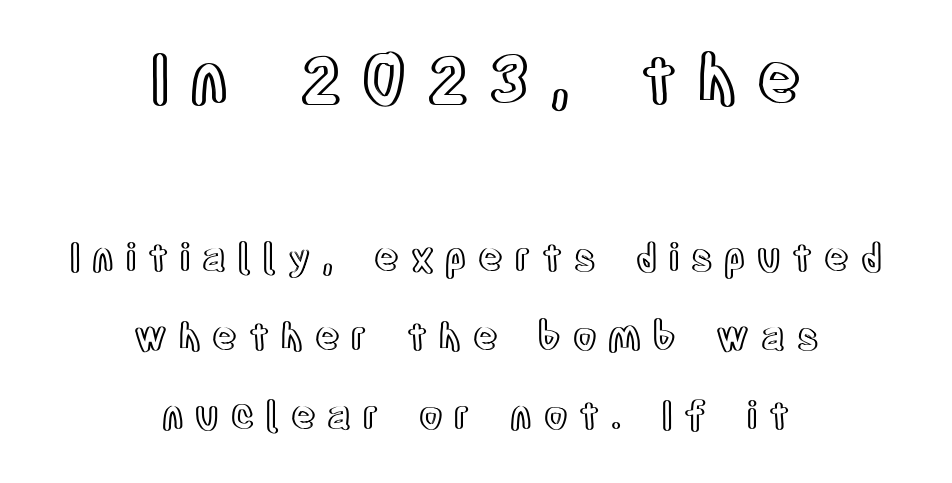
Q: Is the text italic (slanted)? A: No, it is upright.
Q: Is the text underlined? A: No.
Q: How is the paragraph aligned? A: Centered.
Q: Is the spacing between letters normal or unusually wide? A: Unusually wide.
Q: Is the spacing between lines tight, normal or loose? A: Loose.
Q: Which block of text is set in a larger size, the first (top) or the second (bottom)? A: The first (top) one.
Q: Width (condensed, normal, or wide)? A: Condensed.
Q: x-height? A: Large.
Q: Monospaced? A: No.
